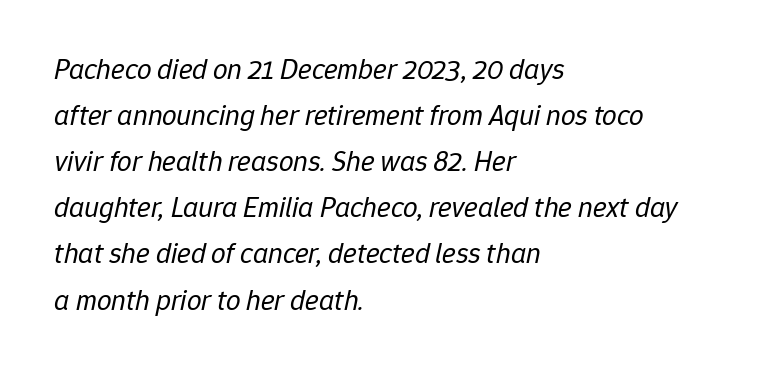
{"italic": "yes", "lean": "right", "slant_degrees": 12, "bold": "no", "weight": "regular", "width": "normal", "stroke_contrast": "low", "x_height": "medium", "monospaced": "no", "underline": "no", "align": "left", "line_spacing": "normal", "line_spacing_ratio": 1.59, "letter_spacing": "normal", "letter_spacing_em": 0.0, "glyph_px": 29}
